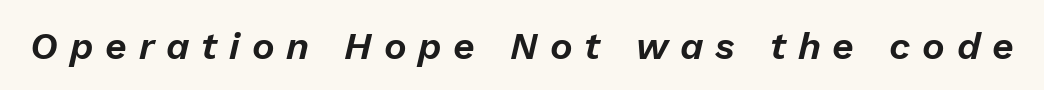
The passage shown has open, widely tracked lettering throughout. You can tell it's italic because the verticals aren't actually vertical. A typesetter would call this proportional, since set widths differ per character. Any mark beneath the type? The region is blank.
